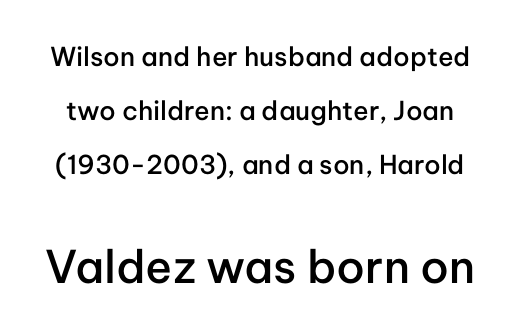
The image shows 45 px semibold sans-serif type, upright; set loose line spacing (2.08x), normal letter spacing, not underlined; the second (bottom) block is 1.73x larger; low stroke contrast and a medium x-height.
